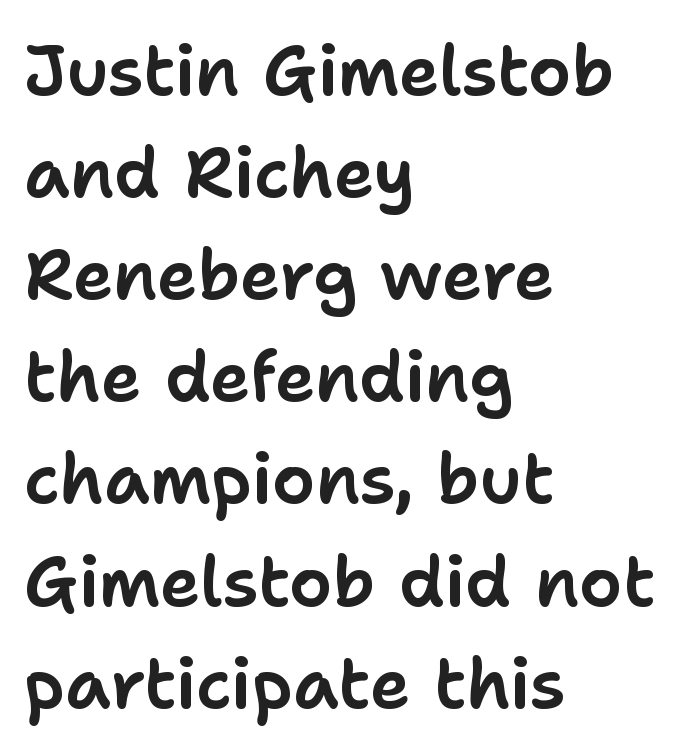
The face used here is rendered with its standard letterfit. Does the lettering tilt? It doesn't — this is upright. Nothing sits at the stroke ends, so this counts as sans-serif. These lines are rendered in a variable-pitch font. Any mark beneath the type? The region is blank. Does the copy run flush right? No — it runs flush left.
